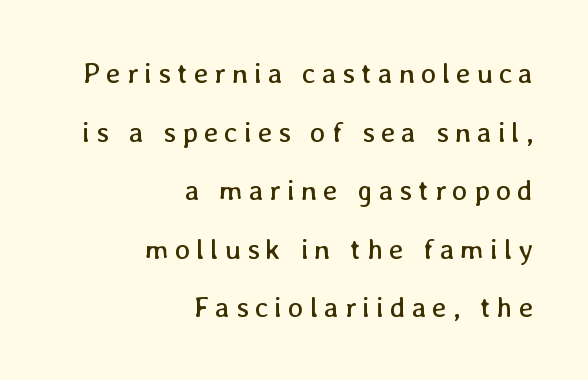
Honestly, there is no underline to notice here at all. When letters stand straight like this, we call the style roman or upright. Teacher's note: observe the even right margin — that is flush-right alignment. The line texture is sparse and dotted thanks to wide tracking. Heaviness? Minimal to ordinary, like unemphasized prose.
